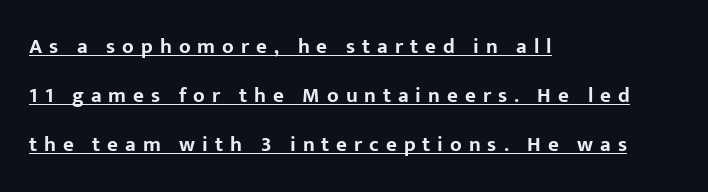
Leading is clearly above the norm, producing a sparse column. In terms of posture, this sample is upright. The lines are quadded left. Every word sits above its own underline. Tracking here is generous; glyphs stand well apart from one another.
